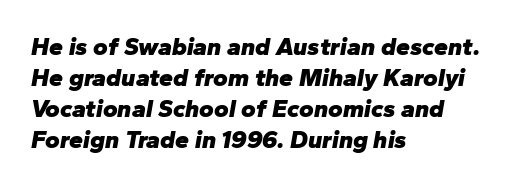
You'd pick this weight for a headline — it's a proper bold. Descender tails drop into unmarked territory. Compared with ordinary roman type, these characters are visibly tilted. Is the block centered? No — it sits flush against the left margin.
